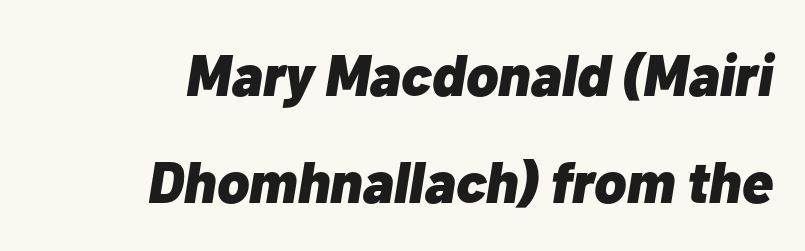
The image shows 58 px heavy type, italic (leaning right); set right-aligned, line spacing 1.85x, normal letter spacing, not underlined; low stroke contrast and a medium x-height.
